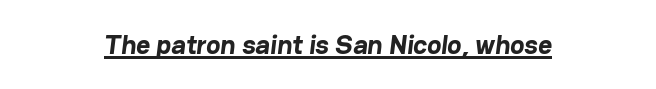
Q: Is the text bold? A: Yes.
Q: Is the text underlined? A: Yes.
Q: How is the paragraph aligned? A: Centered.
Q: Is the spacing between letters normal or unusually wide? A: Normal.
